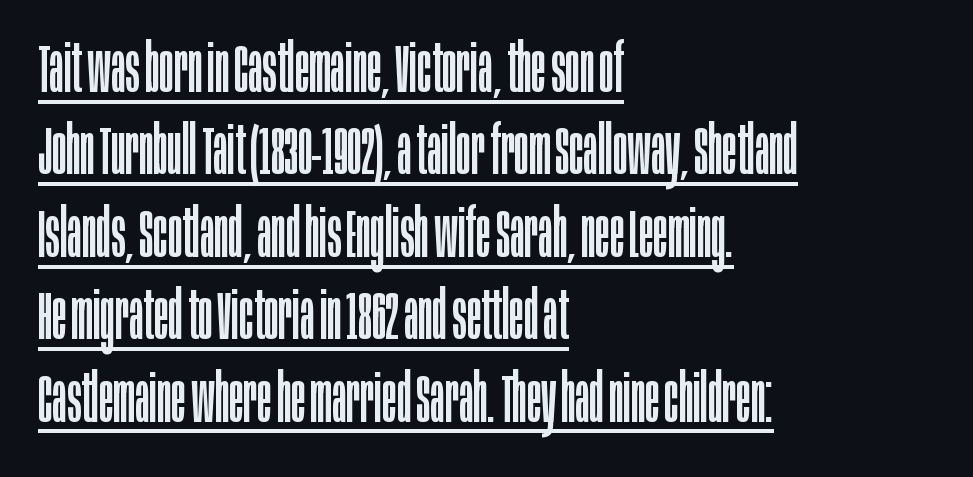
{"serif": "no", "italic": "no", "bold": "no", "weight": "regular", "width": "condensed", "stroke_contrast": "low", "x_height": "large", "monospaced": "no", "underline": "yes", "align": "left", "line_spacing_ratio": 1.23, "letter_spacing": "normal", "letter_spacing_em": 0.0, "glyph_px": 67}
